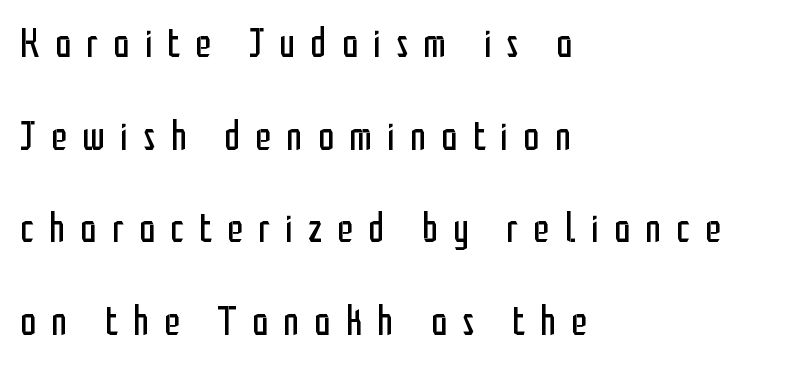
Q: Is the text bold? A: No.
Q: Is the text italic (slanted)? A: No, it is upright.
Q: Is the typeface a serif or a sans-serif typeface? A: Sans-serif.
Q: Is the text underlined? A: No.
Q: How is the paragraph aligned? A: Left-aligned.
Q: Is the spacing between letters normal or unusually wide? A: Unusually wide.
Q: Is the spacing between lines tight, normal or loose? A: Loose.
Q: Width (condensed, normal, or wide)? A: Condensed.
Q: Stroke contrast? A: Low.
Q: x-height? A: Medium.
Q: Monospaced? A: No.
